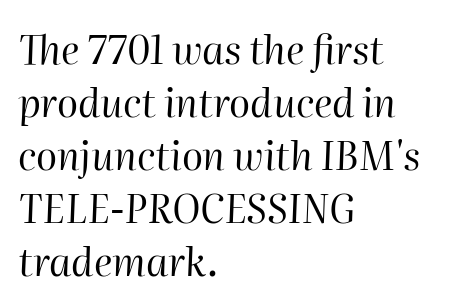
{"italic": "yes", "lean": "right", "slant_degrees": 2, "bold": "no", "weight": "regular", "width": "normal", "stroke_contrast": "high", "x_height": "medium", "monospaced": "no", "underline": "no", "align": "left", "line_spacing": "normal", "line_spacing_ratio": 1.36, "letter_spacing": "normal", "letter_spacing_em": 0.0, "glyph_px": 39}
